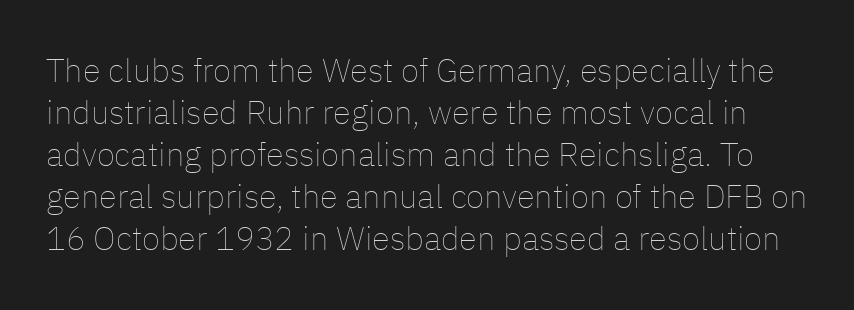
{"italic": "no", "bold": "no", "weight": "thin", "width": "normal", "stroke_contrast": "low", "x_height": "medium", "monospaced": "no", "underline": "no", "line_spacing": "normal", "line_spacing_ratio": 1.27, "letter_spacing": "normal", "letter_spacing_em": 0.0, "glyph_px": 33}
